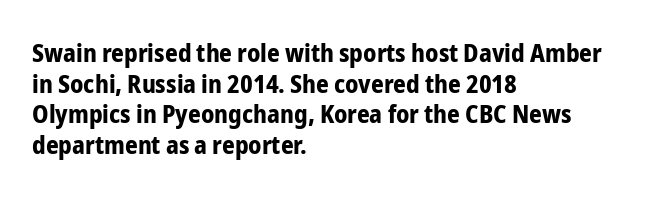
Q: Is the text bold? A: Yes.
Q: Is the text italic (slanted)? A: No, it is upright.
Q: Is the text underlined? A: No.
Q: How is the paragraph aligned? A: Left-aligned.
Q: Is the spacing between letters normal or unusually wide? A: Normal.
